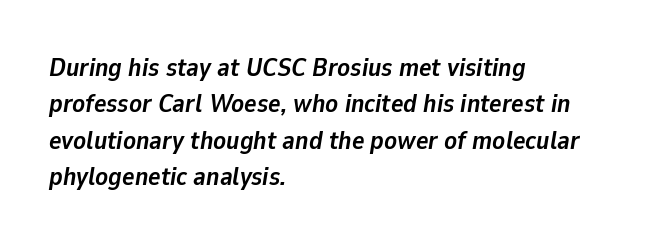
The image shows 26 px bold type, italic (leaning right); set left-aligned, normal line spacing (1.4x), normal letter spacing, not underlined.
